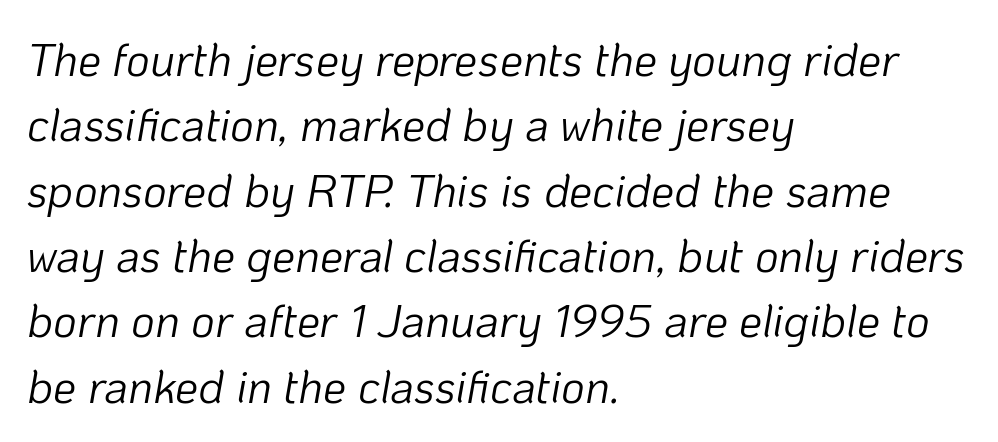
{"italic": "yes", "lean": "right", "slant_degrees": 10, "bold": "no", "weight": "light", "width": "normal", "stroke_contrast": "low", "x_height": "medium", "monospaced": "no", "underline": "no", "align": "left", "line_spacing": "normal", "line_spacing_ratio": 1.42, "letter_spacing": "normal", "letter_spacing_em": 0.0, "glyph_px": 46}
